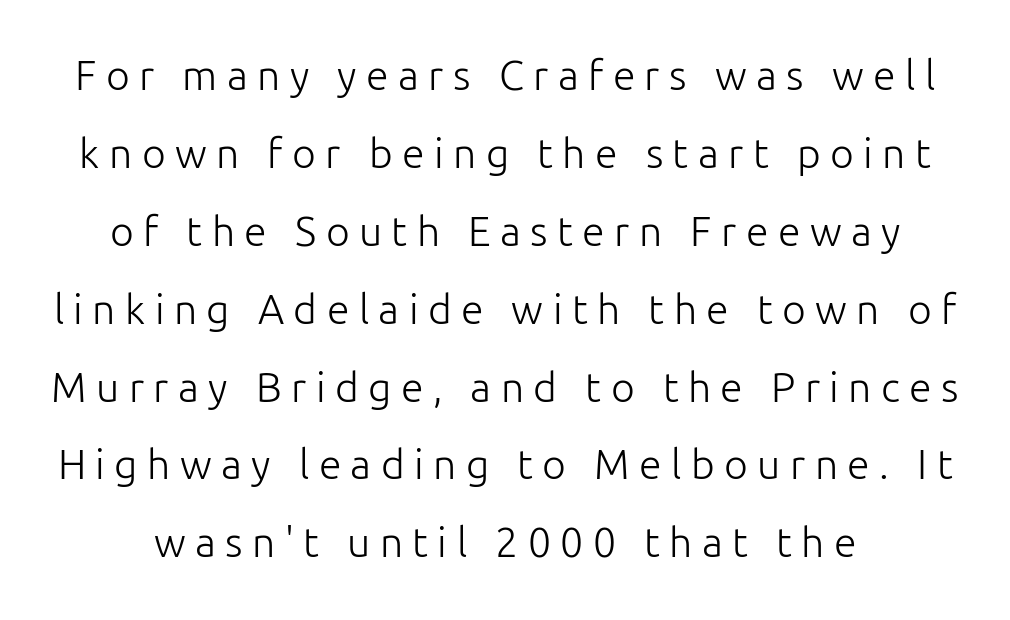
Q: Is the text bold? A: No.
Q: Is the text italic (slanted)? A: No, it is upright.
Q: Is the typeface a serif or a sans-serif typeface? A: Sans-serif.
Q: Is the text underlined? A: No.
Q: Is the spacing between letters normal or unusually wide? A: Unusually wide.
Q: Is the spacing between lines tight, normal or loose? A: Loose.
Q: Width (condensed, normal, or wide)? A: Normal.
Q: Stroke contrast? A: Low.
Q: x-height? A: Medium.
Q: Monospaced? A: No.
